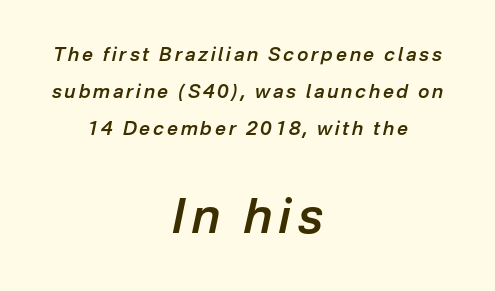
{"italic": "yes", "lean": "right", "slant_degrees": 12, "bold": "semi", "weight": "semibold", "width": "normal", "stroke_contrast": "low", "x_height": "medium", "monospaced": "no", "underline": "no", "align": "center", "line_spacing": "loose", "line_spacing_ratio": 1.95, "larger_block": "second", "size_ratio": 2.53, "glyph_px": 48}
